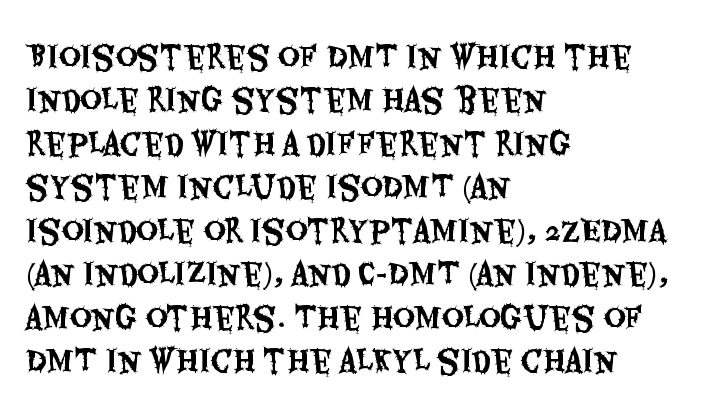
The image shows 30 px condensed sans-serif type, upright; set left-aligned, normal line spacing (1.45x), normal letter spacing, not underlined; medium stroke contrast and a large x-height.
